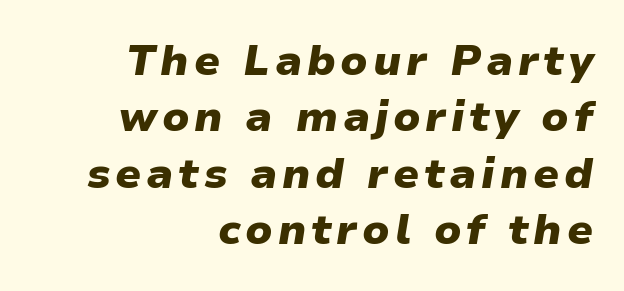
Q: Is the text bold? A: Yes.
Q: Is the text italic (slanted)? A: Yes, it leans right by about 9 degrees.
Q: Is the text underlined? A: No.
Q: How is the paragraph aligned? A: Right-aligned.
Q: Is the spacing between lines tight, normal or loose? A: Normal.
Q: Width (condensed, normal, or wide)? A: Normal.
Q: Stroke contrast? A: Low.
Q: x-height? A: Medium.
Q: Monospaced? A: No.
